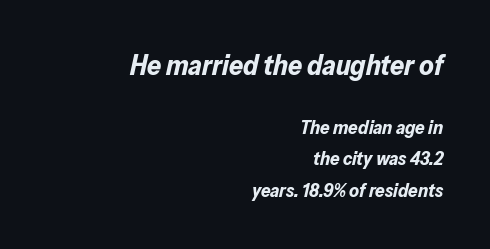
The image shows 28 px bold type, italic (leaning right); set right-aligned, normal line spacing (1.64x), normal letter spacing, not underlined; the first (top) block is 1.47x larger; low stroke contrast and a medium x-height.
